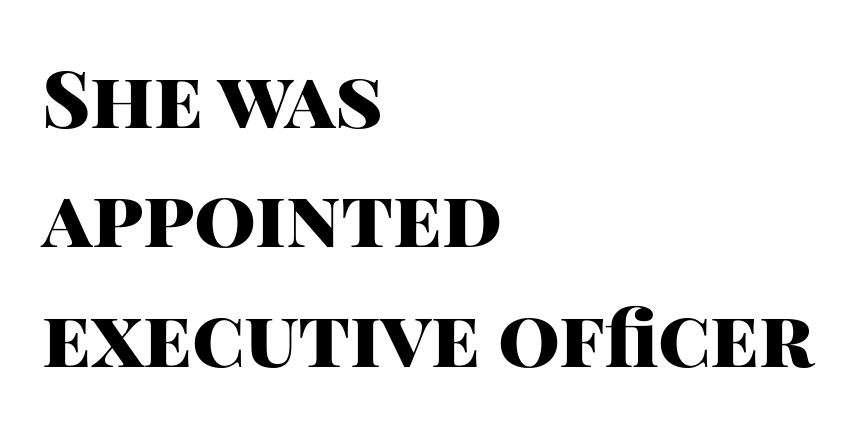
{"serif": "no", "italic": "no", "bold": "yes", "weight": "heavy", "width": "normal", "stroke_contrast": "high", "x_height": "large", "monospaced": "no", "underline": "no", "align": "left", "line_spacing": "normal", "line_spacing_ratio": 1.51, "letter_spacing": "normal", "letter_spacing_em": 0.0, "glyph_px": 79}
